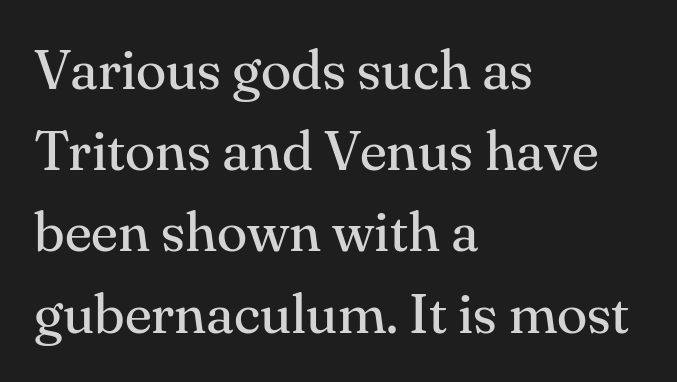
Q: Is the text bold? A: No.
Q: Is the text italic (slanted)? A: No, it is upright.
Q: Is the typeface a serif or a sans-serif typeface? A: Serif.
Q: Is the text underlined? A: No.
Q: How is the paragraph aligned? A: Left-aligned.
Q: Is the spacing between letters normal or unusually wide? A: Normal.
Q: Is the spacing between lines tight, normal or loose? A: Normal.
Q: Width (condensed, normal, or wide)? A: Normal.
Q: Stroke contrast? A: Medium.
Q: x-height? A: Small.
Q: Monospaced? A: No.
